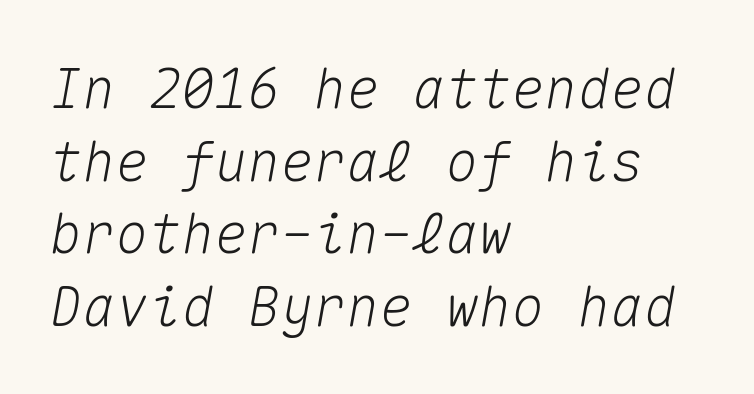
The image shows 55 px text type, italic (leaning right), monospaced; set left-aligned, normal line spacing (1.32x), normal letter spacing, not underlined; medium stroke contrast and a medium x-height.
